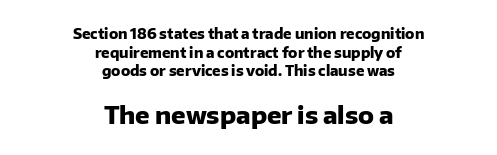
The type sits square on the baseline with zero lean. Here the glyphs are tracked normally, forming tight word shapes. Vertical spacing — default. The zone under the glyphs is completely vacant.
